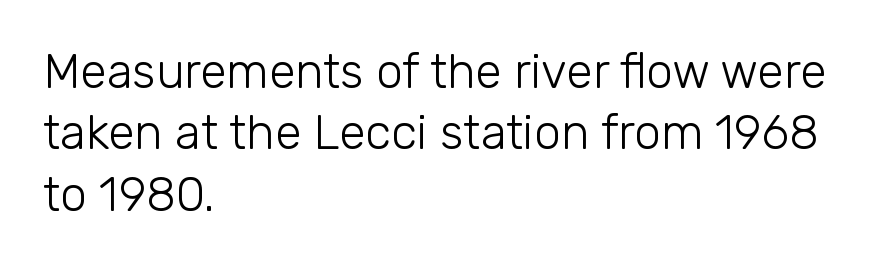
{"serif": "no", "italic": "no", "bold": "no", "weight": "light", "width": "normal", "stroke_contrast": "low", "x_height": "medium", "monospaced": "no", "underline": "no", "align": "left", "line_spacing": "normal", "line_spacing_ratio": 1.28, "letter_spacing": "normal", "letter_spacing_em": 0.0, "glyph_px": 48}
